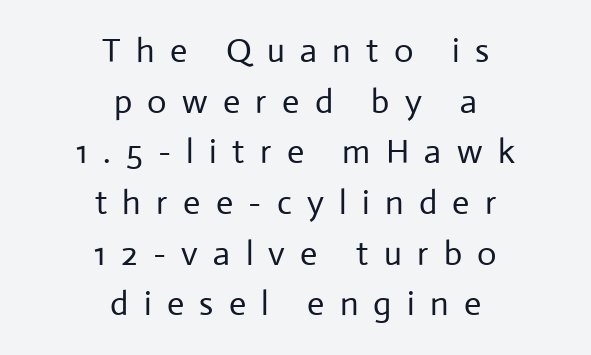
{"serif": "no", "italic": "no", "bold": "no", "weight": "regular", "width": "normal", "stroke_contrast": "low", "x_height": "medium", "monospaced": "no", "underline": "no", "align": "center", "line_spacing": "normal", "line_spacing_ratio": 1.49, "letter_spacing": "wide", "letter_spacing_em": 0.45, "glyph_px": 34}
